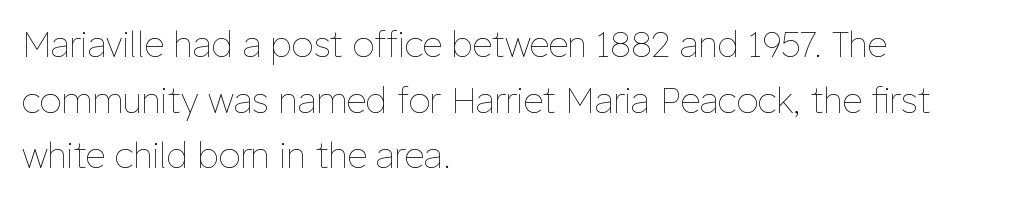
Q: Is the text bold? A: No.
Q: Is the text italic (slanted)? A: No, it is upright.
Q: Is the text underlined? A: No.
Q: How is the paragraph aligned? A: Left-aligned.
Q: Is the spacing between letters normal or unusually wide? A: Normal.
Q: Is the spacing between lines tight, normal or loose? A: Normal.
Q: Width (condensed, normal, or wide)? A: Normal.
Q: Stroke contrast? A: Low.
Q: x-height? A: Medium.
Q: Monospaced? A: No.
